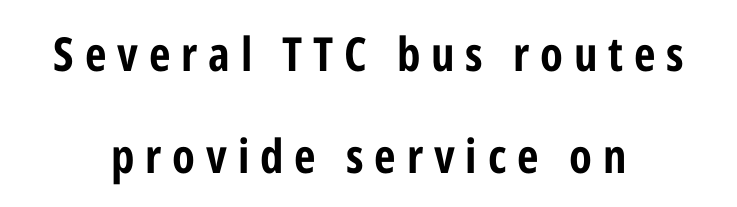
The image shows 47 px bold, condensed sans-serif type, upright; set centered, loose line spacing (2.16x), unusually wide letter spacing (+0.23 em), not underlined; low stroke contrast and a medium x-height.
